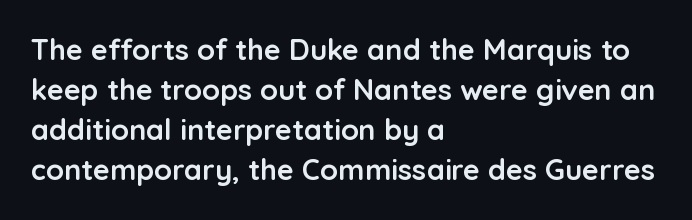
The letters advance in unequal steps, a hallmark of proportional type. These lines stack with their left ends in a neat column. The vertical gap from one line to the next is medium. Default kerning and tracking; the words read as compact shapes. The passage shown is not underscored anywhere. Set as a true bold cut, around the 700 mark.
